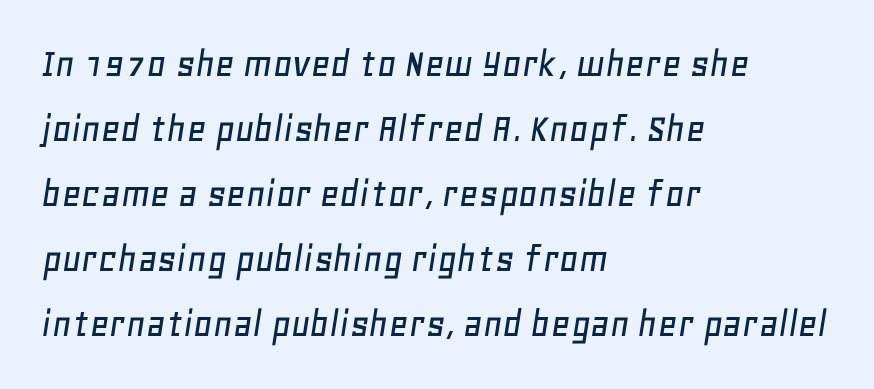
The image shows 42 px text type, italic (leaning right); set left-aligned, normal line spacing (1.55x), normal letter spacing, not underlined; low stroke contrast and a large x-height.
